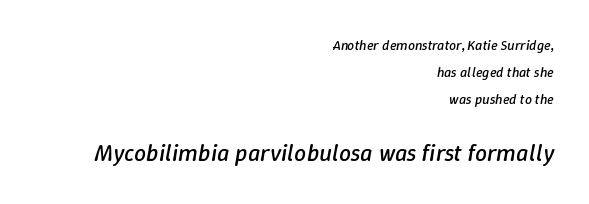
The image shows 24 px text type, italic (leaning right); set right-aligned, loose line spacing (1.94x), normal letter spacing, not underlined; the second (bottom) block is 1.71x larger.
